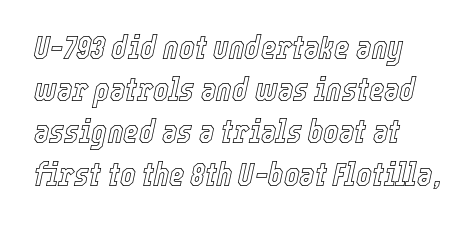
Q: Is the text italic (slanted)? A: Yes, it leans right by about 12 degrees.
Q: Is the text underlined? A: No.
Q: How is the paragraph aligned? A: Left-aligned.
Q: Is the spacing between letters normal or unusually wide? A: Normal.
Q: Is the spacing between lines tight, normal or loose? A: Normal.
Q: Width (condensed, normal, or wide)? A: Condensed.
Q: x-height? A: Medium.
Q: Monospaced? A: No.
